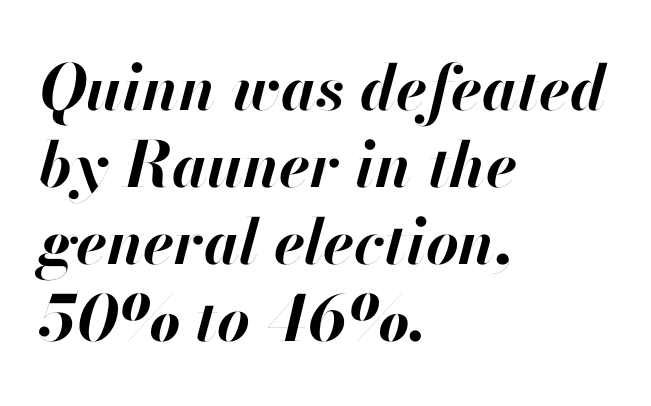
Short and long lines alike share a common starting point at left. A bare baseline throughout the passage. A typesetter would call this proportional, since set widths differ per character. The lettering tilts uniformly, giving the passage an italic look. Tracking here is standard; glyphs follow each other at the usual distance.
